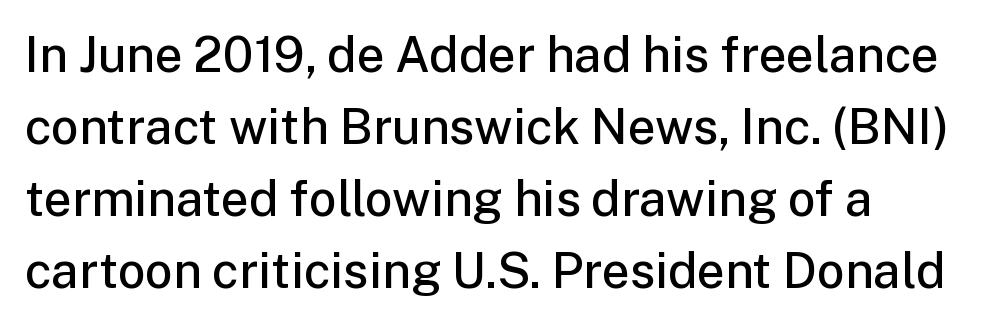
{"serif": "no", "italic": "no", "bold": "semi", "weight": "semibold", "width": "normal", "stroke_contrast": "low", "x_height": "medium", "monospaced": "no", "underline": "no", "line_spacing": "normal", "line_spacing_ratio": 1.47, "letter_spacing": "normal", "letter_spacing_em": 0.0, "glyph_px": 49}
